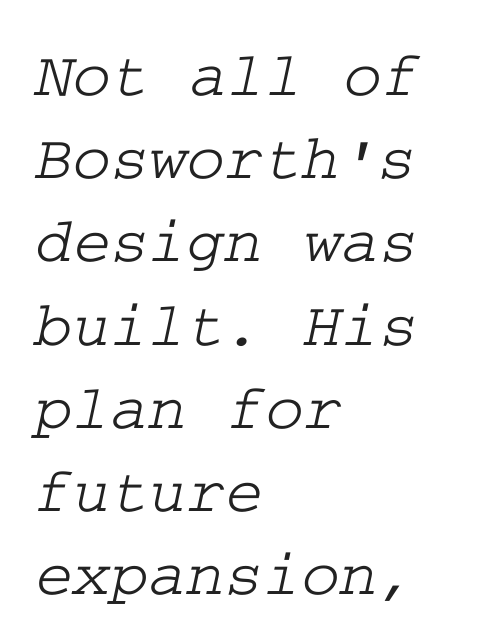
The image shows 65 px wide serif type; set left-aligned, normal line spacing (1.28x), normal letter spacing, not underlined; low stroke contrast and a medium x-height.
